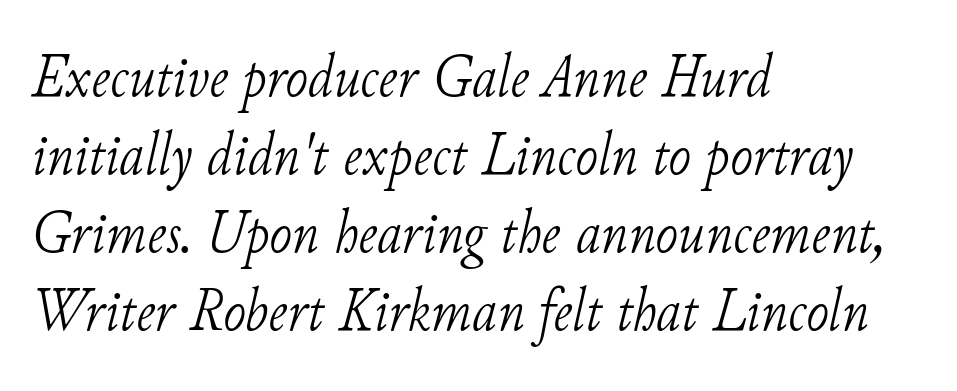
The strip under each line holds only bare page. Compared with typical body copy, the letter spacing here is the same. Honestly, the row spacing looks completely unremarkable. You can tell it's italic because the verticals aren't actually vertical. A serif font was chosen for this passage.
